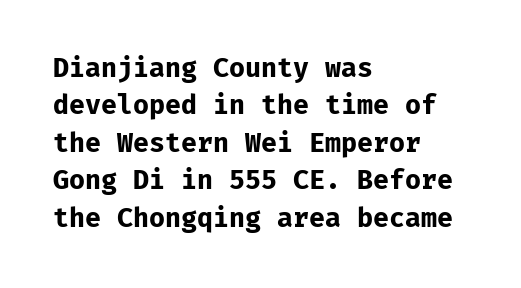
The image shows 26 px bold type, upright; set left-aligned, normal line spacing (1.44x), normal letter spacing, not underlined.
